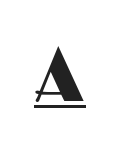
Q: Is the text italic (slanted)? A: No, it is upright.
Q: Is the typeface a serif or a sans-serif typeface? A: Sans-serif.
Q: Is the text underlined? A: Yes.
Q: Is the spacing between letters normal or unusually wide? A: Unusually wide.
Q: Width (condensed, normal, or wide)? A: Wide.
Q: Stroke contrast? A: High.
Q: x-height? A: Medium.
Q: Monospaced? A: No.
